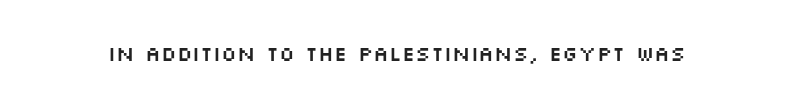
{"italic": "no", "underline": "no", "letter_spacing": "normal", "letter_spacing_em": 0.0, "glyph_px": 21}
